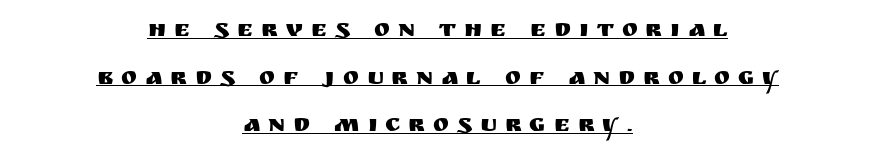
The letterforms stand isolated, each surrounded by extra space. Italic? Not at all — the glyphs are vertical. Is there an underline? Yes — a line sits under the letters. Leading: increased. The passage is arranged like a title page — every line centered.
